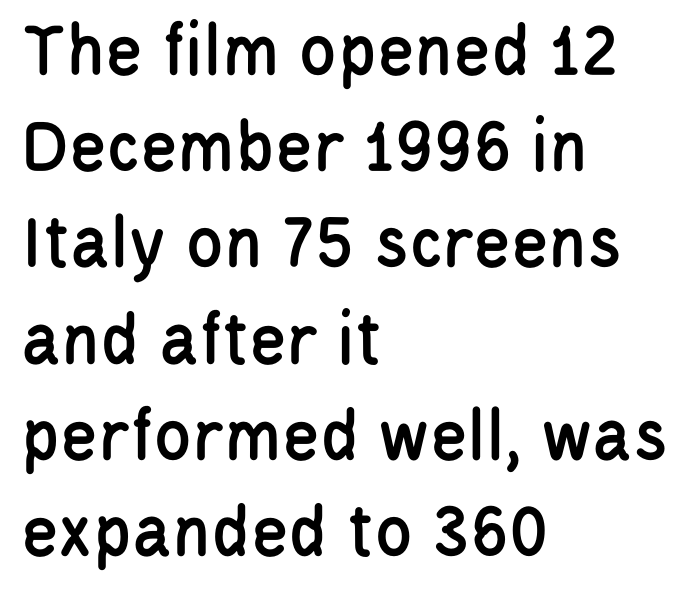
Vertical spacing — default. Just letters on the line, the space beneath them empty. Standard letterfit; no display-style spreading of the glyphs. Every character sits straight up, as roman type does. Every row of glyphs begins at an identical x-position on the left.
